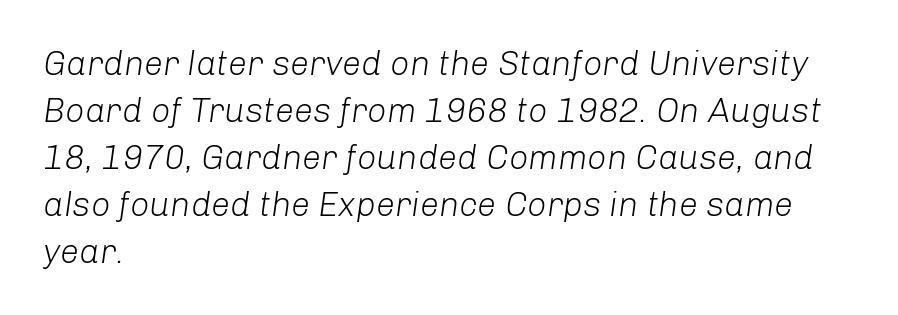
Q: Is the text bold? A: No.
Q: Is the text italic (slanted)? A: Yes, it leans right by about 8 degrees.
Q: Is the text underlined? A: No.
Q: How is the paragraph aligned? A: Left-aligned.
Q: Is the spacing between letters normal or unusually wide? A: Normal.
Q: Is the spacing between lines tight, normal or loose? A: Normal.
Q: Width (condensed, normal, or wide)? A: Normal.
Q: Stroke contrast? A: Low.
Q: x-height? A: Medium.
Q: Monospaced? A: No.
